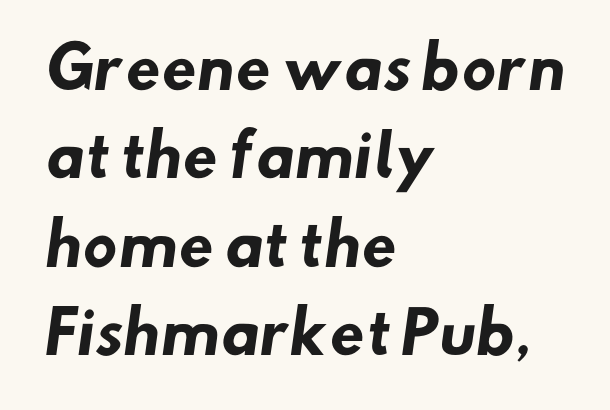
No extra tracking has been applied to these lines. The space between consecutive lines is moderate. Reading down the block, your eye returns to a fixed left position each line. These lines are rendered in a variable-pitch font. Rule under the text: the space is simply empty.
